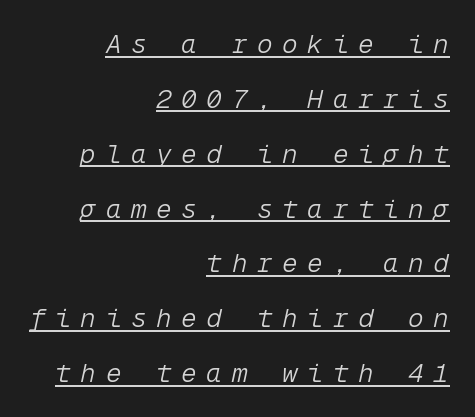
The image shows 26 px text type, italic (leaning right); set right-aligned, loose line spacing (2.11x), unusually wide letter spacing (+0.37 em), underlined.
